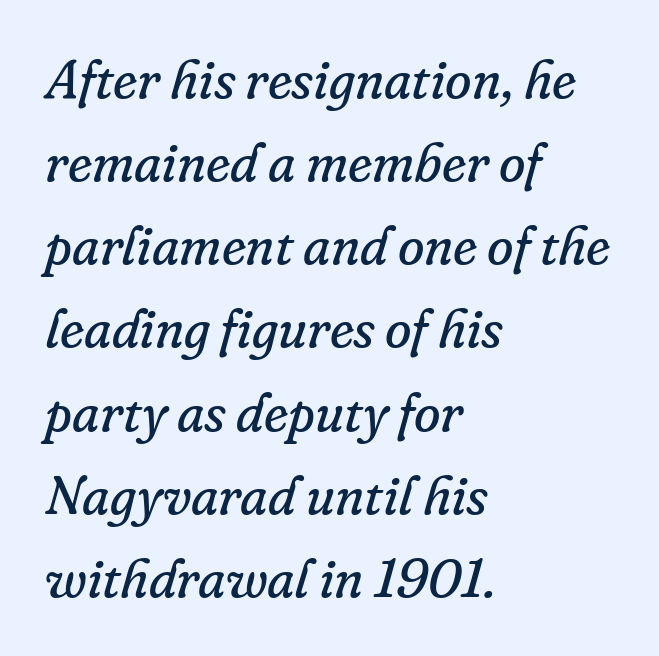
{"serif": "yes", "italic": "yes", "lean": "right", "slant_degrees": 16, "bold": "no", "weight": "regular", "width": "normal", "stroke_contrast": "low", "x_height": "small", "monospaced": "no", "underline": "no", "align": "left", "line_spacing": "normal", "line_spacing_ratio": 1.54, "letter_spacing": "normal", "letter_spacing_em": 0.0, "glyph_px": 54}
